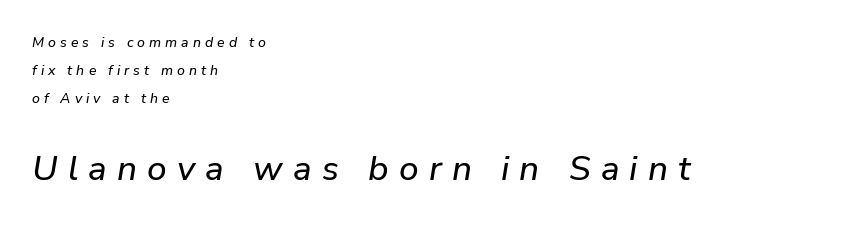
{"italic": "yes", "lean": "right", "slant_degrees": 9, "width": "normal", "stroke_contrast": "low", "x_height": "medium", "monospaced": "no", "underline": "no", "align": "left", "line_spacing": "loose", "line_spacing_ratio": 2.0, "letter_spacing": "wide", "letter_spacing_em": 0.29, "larger_block": "second", "size_ratio": 2.5, "glyph_px": 35}
